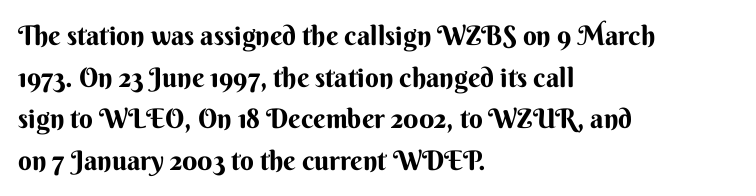
Q: Is the text bold? A: Yes.
Q: Is the text italic (slanted)? A: No, it is upright.
Q: Is the text underlined? A: No.
Q: How is the paragraph aligned? A: Left-aligned.
Q: Is the spacing between letters normal or unusually wide? A: Normal.
Q: Is the spacing between lines tight, normal or loose? A: Normal.
